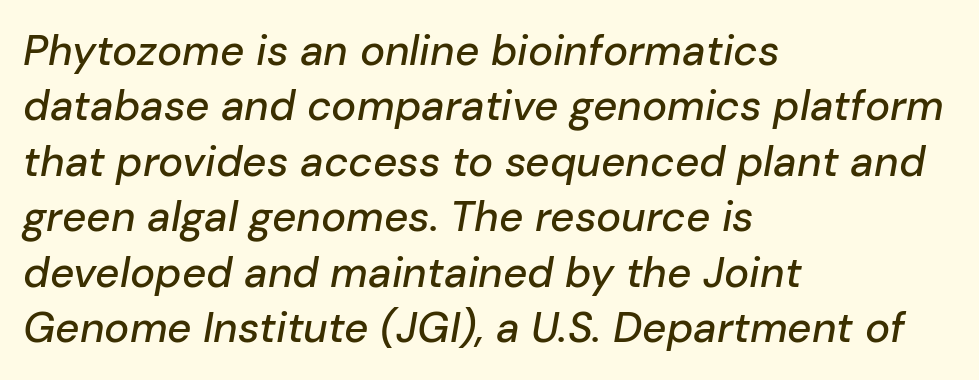
{"italic": "yes", "lean": "right", "slant_degrees": 10, "width": "normal", "stroke_contrast": "low", "x_height": "medium", "monospaced": "no", "underline": "no", "align": "left", "line_spacing": "normal", "line_spacing_ratio": 1.32, "letter_spacing": "normal", "letter_spacing_em": 0.0, "glyph_px": 42}
